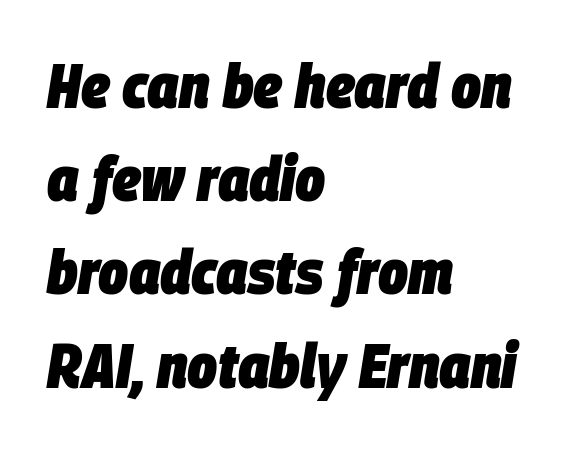
Q: Is the text bold? A: Yes.
Q: Is the text italic (slanted)? A: Yes, it leans right by about 9 degrees.
Q: Is the text underlined? A: No.
Q: How is the paragraph aligned? A: Left-aligned.
Q: Is the spacing between letters normal or unusually wide? A: Normal.
Q: Is the spacing between lines tight, normal or loose? A: Normal.
Q: Width (condensed, normal, or wide)? A: Condensed.
Q: Stroke contrast? A: Low.
Q: x-height? A: Large.
Q: Monospaced? A: No.
